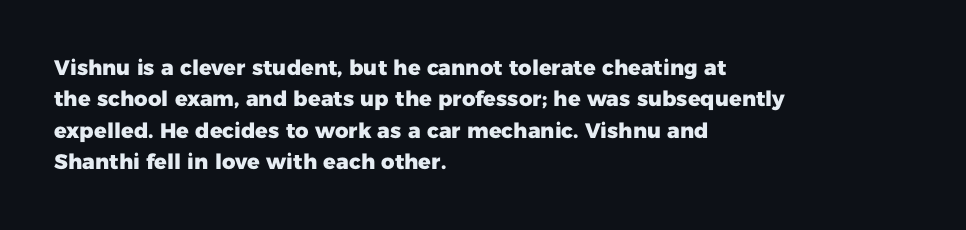
Set as a true bold cut, around the 700 mark. You can tell it's not italic because the verticals are truly vertical. Horizontally, the lines are justified to the leading edge only. Evenly set lines give the paragraph a standard silhouette. Just letters on the line, the space beneath them empty. Compared with typical body copy, the letter spacing here is the same.
